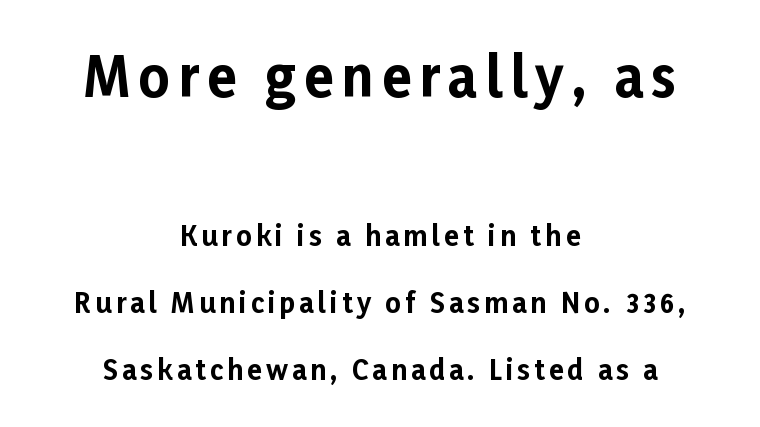
{"serif": "no", "italic": "no", "bold": "yes", "weight": "bold", "width": "normal", "stroke_contrast": "low", "x_height": "medium", "monospaced": "no", "underline": "no", "align": "center", "line_spacing": "loose", "line_spacing_ratio": 2.49, "larger_block": "first", "size_ratio": 2.0, "glyph_px": 54}
